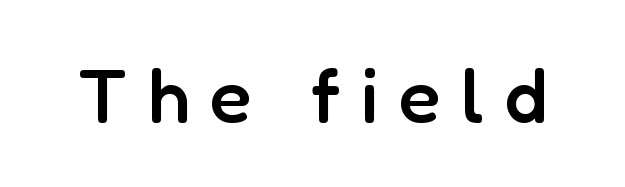
{"serif": "no", "italic": "no", "bold": "semi", "weight": "semibold", "width": "normal", "stroke_contrast": "low", "x_height": "medium", "monospaced": "no", "underline": "no", "letter_spacing": "wide", "letter_spacing_em": 0.27, "glyph_px": 76}
